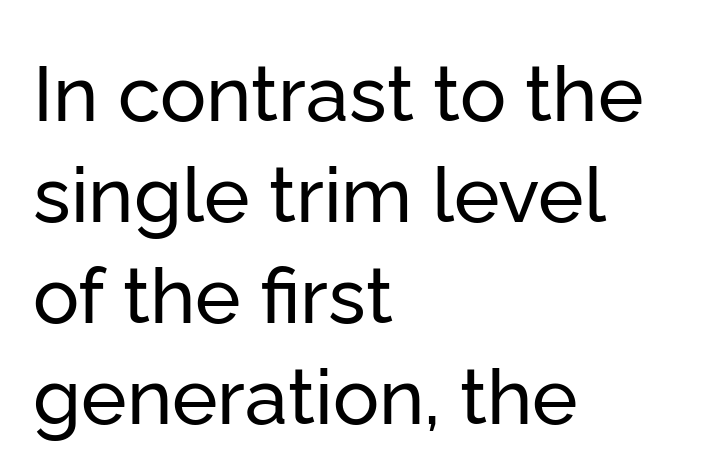
Type style note: lacks serifs. The rendering uses natural spacing where letterforms have individual widths. Each word holds together tightly as a unit, with standard inter-letter gaps. The foot of each line stays bare and open. Unlike italic type, these characters show no tilt at all.
